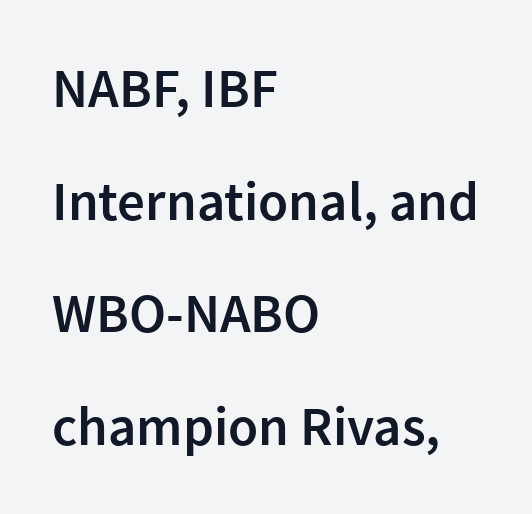
The image shows 55 px semibold sans-serif type, upright; set left-aligned, loose line spacing (2.05x), normal letter spacing, not underlined; low stroke contrast and a medium x-height.
